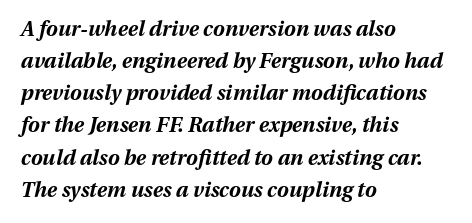
Check under the words: just untouched page. This block has exactly the height ordinary leading produces. In CSS terms this would be text-align: left. Typographic density is high because the face is bold. Observe the ordinary spacing: letters are neighbours, not strangers. Does the lettering tilt? It does — this is italic.
